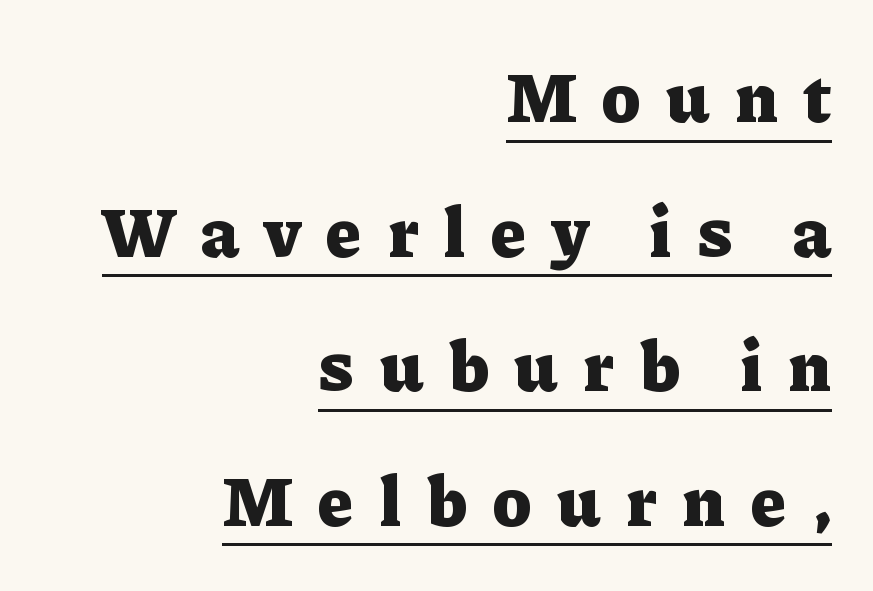
You could not count columns in this text — the font is proportionally spaced. The font is running at its bold setting. Stroke terminals: seriffed. The specimen reads as upright at a glance. The paragraph has a hard right edge and a soft left edge.
